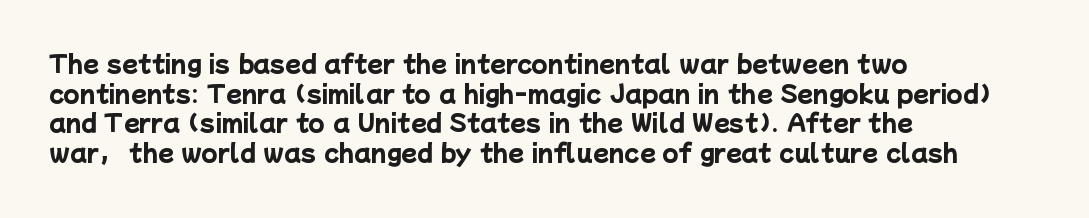
Plain, unruled lines of type. What weight is shown? A full bold with thick strokes. Rows of type keep a routine distance in the vertical direction. Students, note that the glyphs here touch the page at normal intervals. In CSS terms this would be text-align: left.
